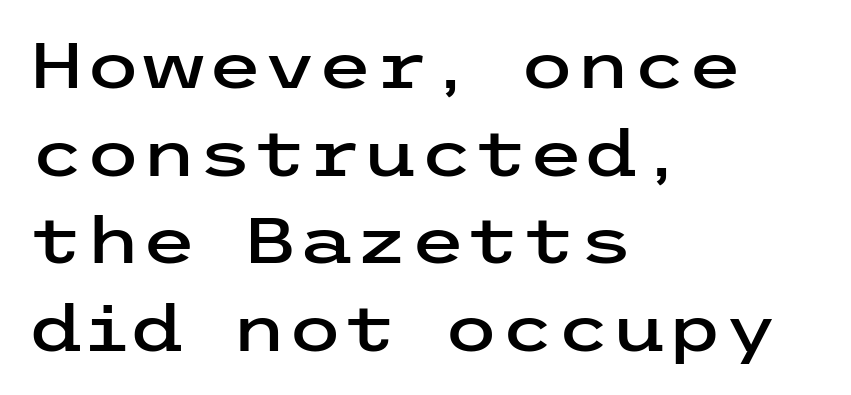
This rendering features lettering with no underline. The line-height multiplier appears to be the usual default. A typesetter would mark this as roman, not italic. A typesetter would label this face a sans.
